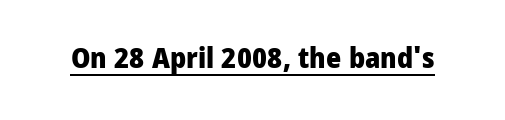
{"serif": "no", "italic": "no", "bold": "yes", "weight": "heavy", "width": "condensed", "stroke_contrast": "low", "x_height": "large", "monospaced": "no", "underline": "yes", "letter_spacing": "normal", "letter_spacing_em": 0.0, "glyph_px": 29}
